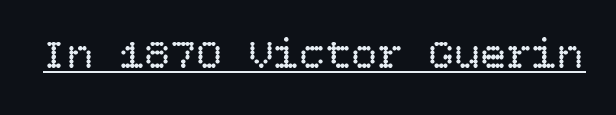
The strokes are not fattened; the text isn't bold. The lettering holds an erect, upright posture throughout. Compared with undecorated copy, this sample adds a rule below the words. The type is set solid horizontally, with unmodified tracking.
